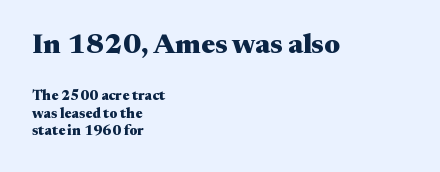
{"serif": "yes", "italic": "no", "bold": "yes", "weight": "heavy", "width": "wide", "stroke_contrast": "medium", "x_height": "medium", "monospaced": "no", "underline": "no", "align": "left", "line_spacing": "normal", "line_spacing_ratio": 1.25, "letter_spacing": "normal", "letter_spacing_em": 0.0, "larger_block": "first", "size_ratio": 2.0, "glyph_px": 28}
